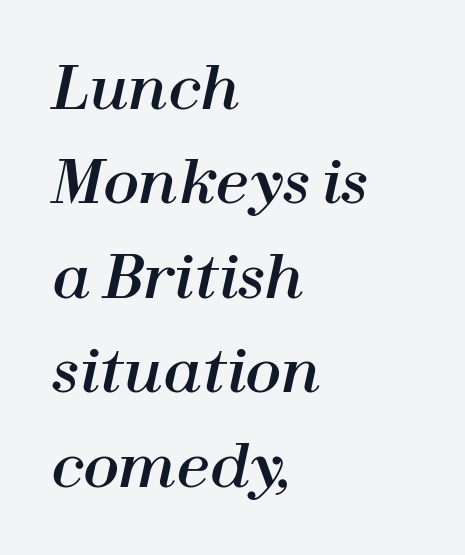
The tracking reads as untouched default to a designer's eye. A clean baseline with only descenders dipping below it. The typography opts for an oblique posture over an upright one. Here the designer chose a conventional face with non-uniform glyph widths. Vertically, the passage feels balanced, rows spaced as you'd expect. The paragraph shown leans on its left margin.
